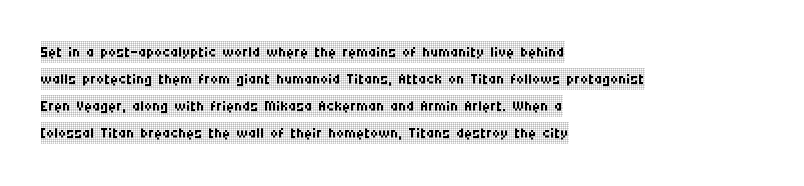
The image shows 22 px text type, upright; set left-aligned, line spacing 1.22x, normal letter spacing, not underlined.
